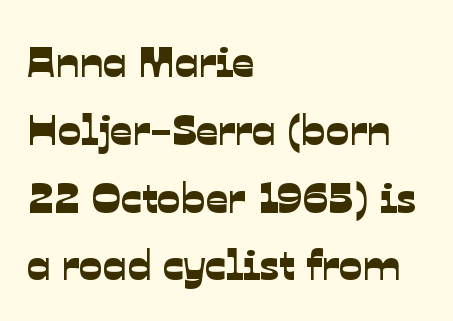
Q: Is the typeface a serif or a sans-serif typeface? A: Sans-serif.
Q: Is the text underlined? A: No.
Q: How is the paragraph aligned? A: Left-aligned.
Q: Is the spacing between letters normal or unusually wide? A: Normal.
Q: Is the spacing between lines tight, normal or loose? A: Normal.
Q: Width (condensed, normal, or wide)? A: Normal.
Q: Stroke contrast? A: Low.
Q: x-height? A: Medium.
Q: Monospaced? A: No.
